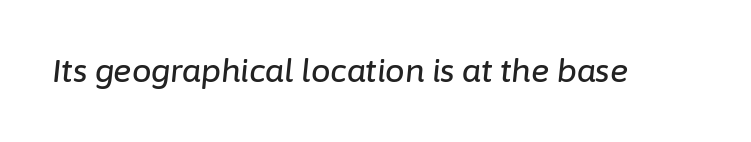
No word sits above an underline. These lines keep a tight, regular rhythm from letter to letter. Spacing verdict: proportional, widths tailored to each character. Italic: yes, the glyphs are oblique.
